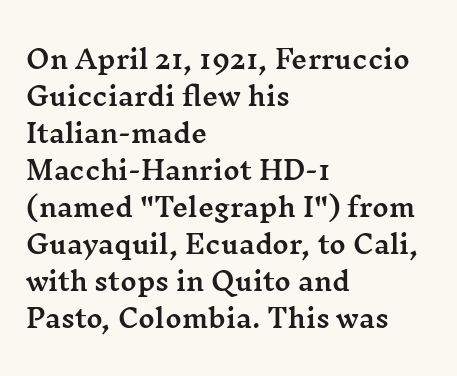
{"italic": "no", "underline": "no", "align": "left", "line_spacing": "normal", "line_spacing_ratio": 1.48, "letter_spacing": "normal", "letter_spacing_em": 0.0, "glyph_px": 25}
